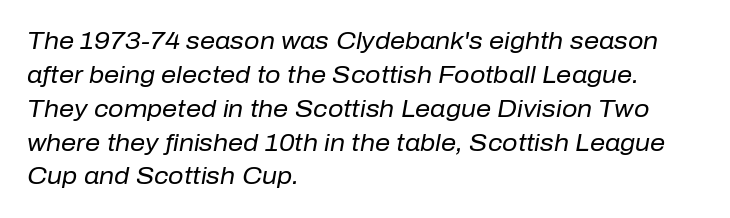
{"italic": "yes", "lean": "right", "slant_degrees": 10, "bold": "no", "underline": "no", "align": "left", "line_spacing": "normal", "line_spacing_ratio": 1.41, "letter_spacing": "normal", "letter_spacing_em": 0.0, "glyph_px": 24}
